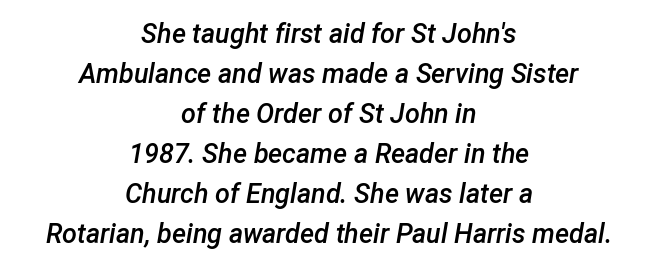
The image shows 27 px text type, italic (leaning right); set centered, normal line spacing (1.48x), normal letter spacing, not underlined.
